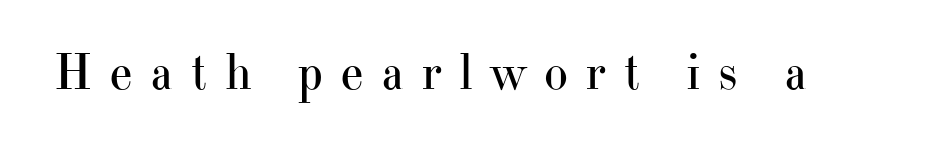
{"serif": "yes", "italic": "no", "bold": "no", "weight": "regular", "width": "normal", "stroke_contrast": "high", "x_height": "small", "monospaced": "no", "underline": "no", "letter_spacing": "wide", "letter_spacing_em": 0.33, "glyph_px": 51}
